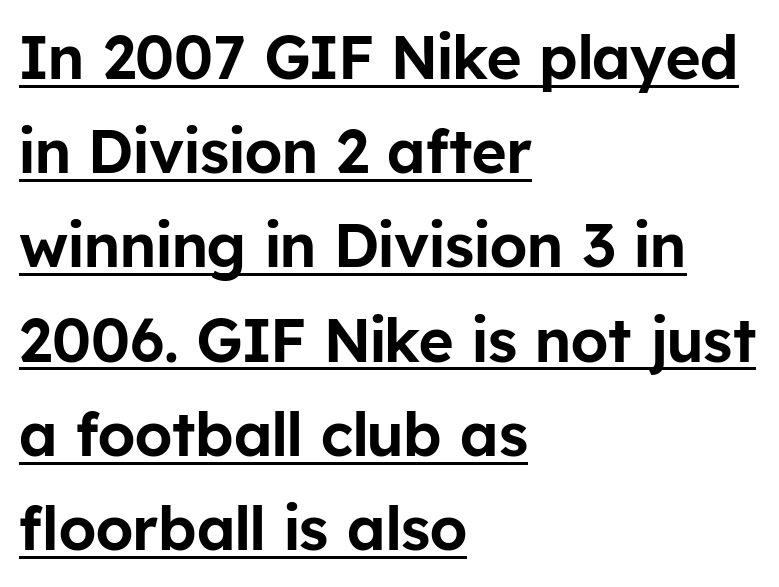
Ascenders rise straight up at ninety degrees. There is no visible air inserted between adjacent glyphs. The passage shown stacks its lines at a standard gap. The rendering shows plain stroke endings on the letterforms — a sans-serif design.
